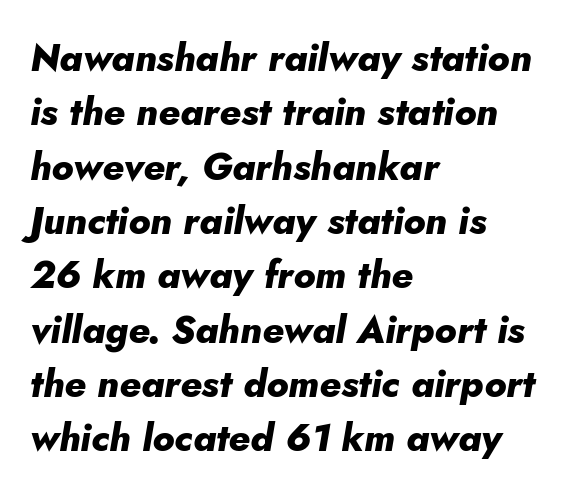
Heft: maximum for text — a bold. Nothing unusual about the tracking: characters are spaced as the font intends. Underline: absent. Here the designer chose a conventional face with non-uniform glyph widths.
